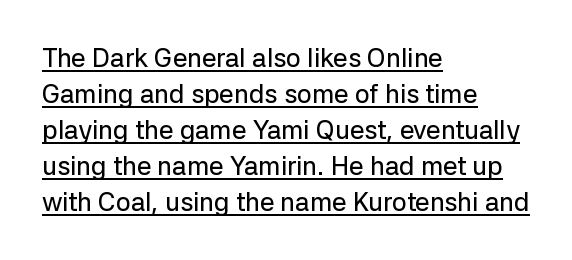
The image shows 26 px text type, upright; set left-aligned, normal line spacing (1.38x), normal letter spacing, underlined.
